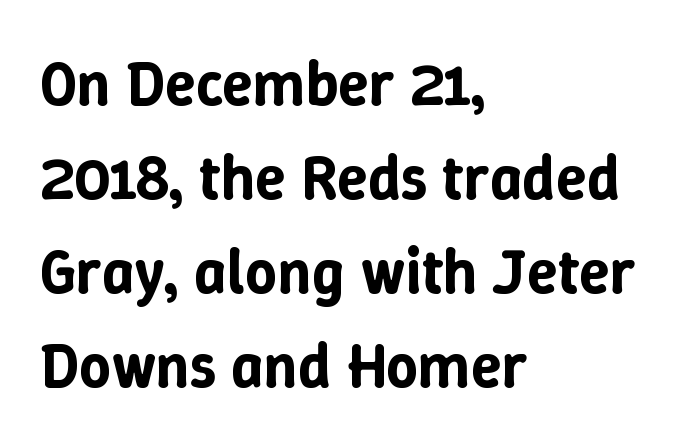
The image shows 63 px text type, upright; set left-aligned, normal line spacing (1.49x), normal letter spacing, not underlined; low stroke contrast and a medium x-height.
